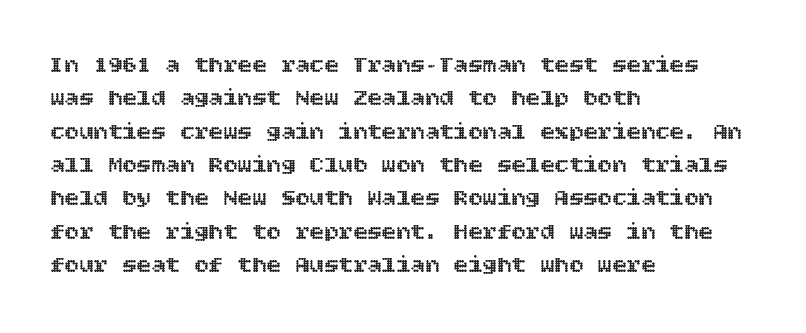
{"italic": "no", "underline": "no", "align": "left", "line_spacing": "normal", "line_spacing_ratio": 1.39, "letter_spacing": "normal", "letter_spacing_em": 0.0, "glyph_px": 24}
